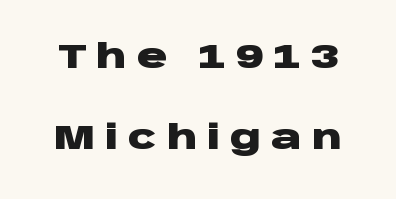
The image shows 34 px heavy, wide sans-serif type, upright; set loose line spacing (2.39x), unusually wide letter spacing (+0.29 em), not underlined; low stroke contrast and a large x-height.
